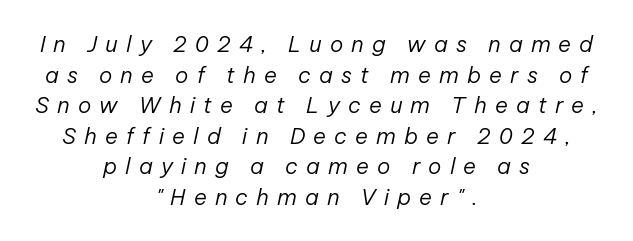
{"italic": "yes", "lean": "right", "slant_degrees": 12, "bold": "no", "underline": "no", "align": "center", "line_spacing": "normal", "line_spacing_ratio": 1.39, "letter_spacing": "wide", "letter_spacing_em": 0.37, "glyph_px": 22}
